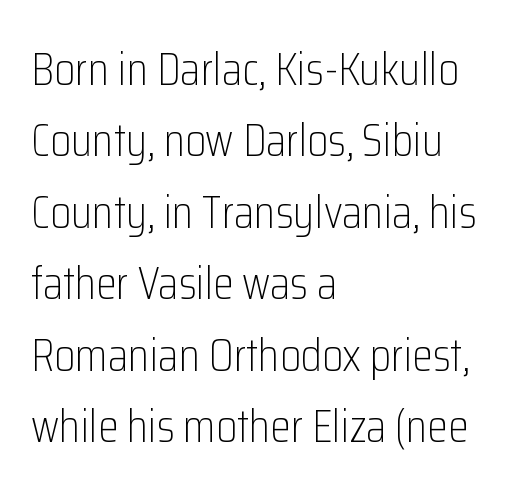
The image shows 47 px light, condensed sans-serif type, upright; set left-aligned, normal line spacing (1.52x), normal letter spacing, not underlined; low stroke contrast and a medium x-height.
